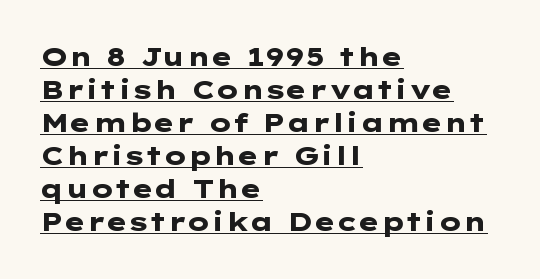
The image shows 26 px bold type, upright; set left-aligned, normal line spacing (1.27x), normal letter spacing, underlined.
